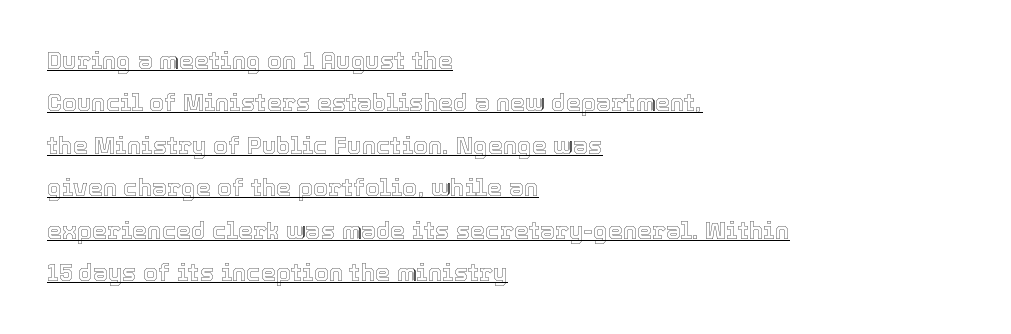
Honestly, the underline is the first thing you notice here. Alignment: flush left. A roman cut, with each character standing at attention. This rendering leaves character spacing at its baseline value.
